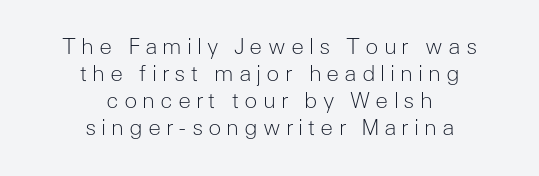
{"italic": "no", "bold": "no", "underline": "no", "align": "center", "line_spacing_ratio": 1.22, "letter_spacing": "wide", "letter_spacing_em": 0.22, "glyph_px": 22}
